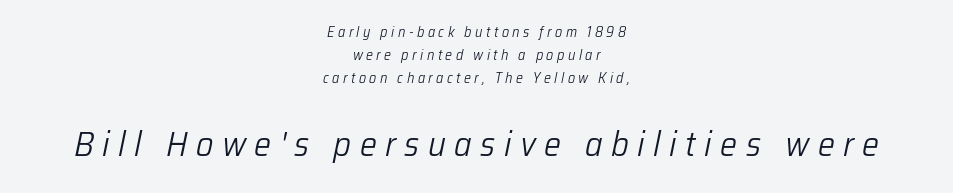
You get the small type first, then a jump to larger type. The letters advance in unequal steps, a hallmark of proportional type. Descenders hang freely into open space. The lines in this sample share a center point and differ in where they start and stop.
